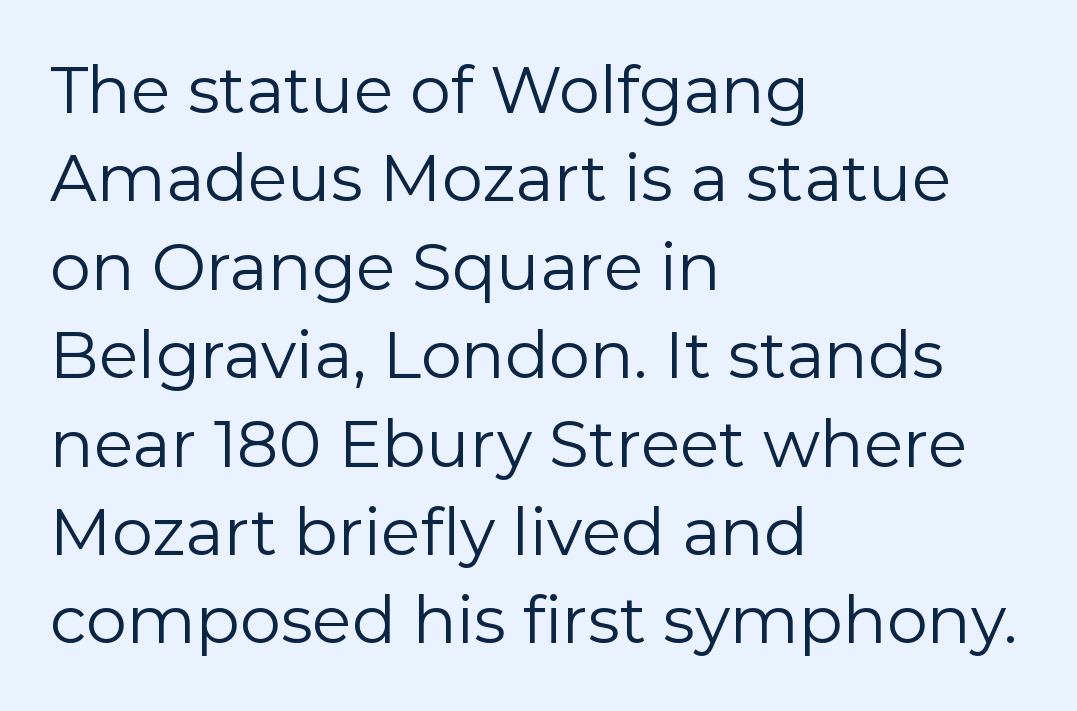
Q: Is the text bold? A: No.
Q: Is the text italic (slanted)? A: No, it is upright.
Q: Is the typeface a serif or a sans-serif typeface? A: Sans-serif.
Q: Is the text underlined? A: No.
Q: How is the paragraph aligned? A: Left-aligned.
Q: Is the spacing between letters normal or unusually wide? A: Normal.
Q: Is the spacing between lines tight, normal or loose? A: Normal.
Q: Width (condensed, normal, or wide)? A: Normal.
Q: Stroke contrast? A: Low.
Q: x-height? A: Medium.
Q: Monospaced? A: No.
